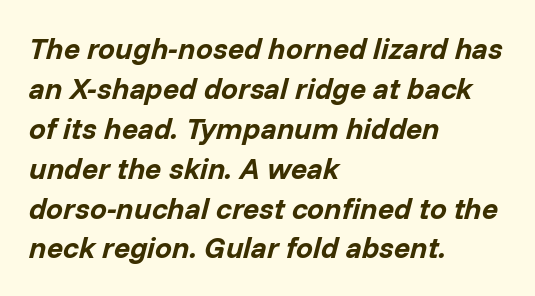
Q: Is the text bold? A: Yes.
Q: Is the text italic (slanted)? A: Yes, it leans right by about 14 degrees.
Q: Is the text underlined? A: No.
Q: How is the paragraph aligned? A: Left-aligned.
Q: Is the spacing between letters normal or unusually wide? A: Normal.
Q: Is the spacing between lines tight, normal or loose? A: Normal.
Q: Width (condensed, normal, or wide)? A: Normal.
Q: Stroke contrast? A: Low.
Q: x-height? A: Medium.
Q: Monospaced? A: No.
